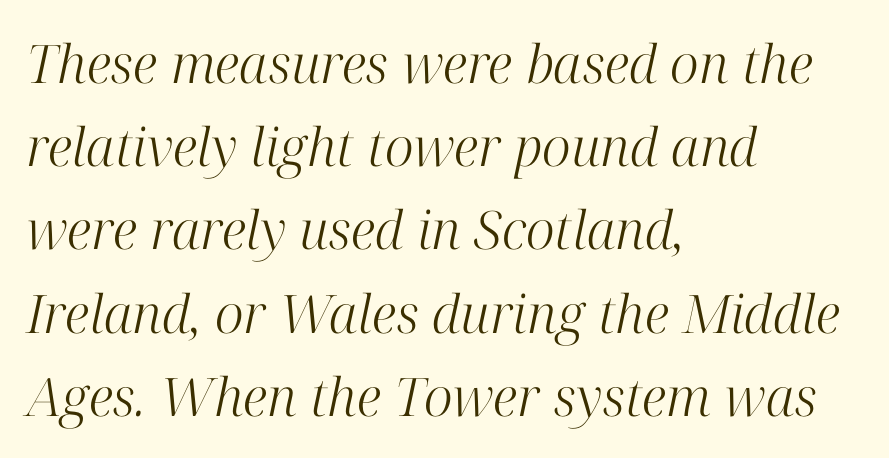
{"serif": "yes", "italic": "yes", "lean": "right", "slant_degrees": 12, "bold": "no", "weight": "light", "width": "normal", "stroke_contrast": "high", "x_height": "medium", "monospaced": "no", "underline": "no", "align": "left", "line_spacing": "normal", "line_spacing_ratio": 1.57, "letter_spacing": "normal", "letter_spacing_em": 0.0, "glyph_px": 53}
